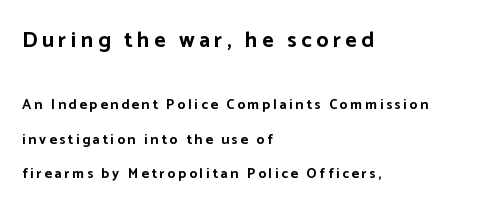
Each word looks stretched out because of the extra space between its letters. Look at the stroke-to-counter ratio: heavy, a bold. The upper block of text is set noticeably larger than the block beneath it. These lines stand farther apart than default settings would place them.
